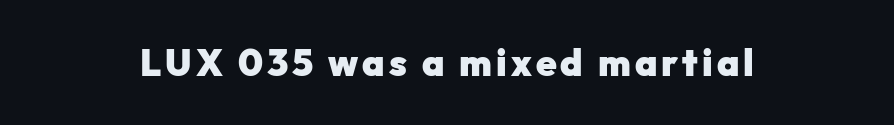
Q: Is the text bold? A: Yes.
Q: Is the text italic (slanted)? A: No, it is upright.
Q: Is the typeface a serif or a sans-serif typeface? A: Sans-serif.
Q: Is the text underlined? A: No.
Q: Width (condensed, normal, or wide)? A: Normal.
Q: Stroke contrast? A: Low.
Q: x-height? A: Medium.
Q: Monospaced? A: No.
